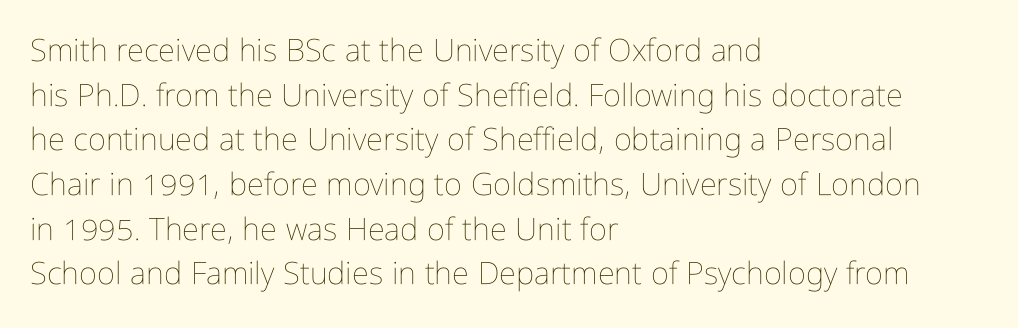
These lines are rendered in a variable-pitch font. Each word holds together tightly as a unit, with standard inter-letter gaps. Where is the straight margin? On the left. The cut favours lightness, reaching ordinary text weight at its darkest. Decoration check: the copy has no underline. Compared with typical paragraphs, the rows here are spaced about the same.
